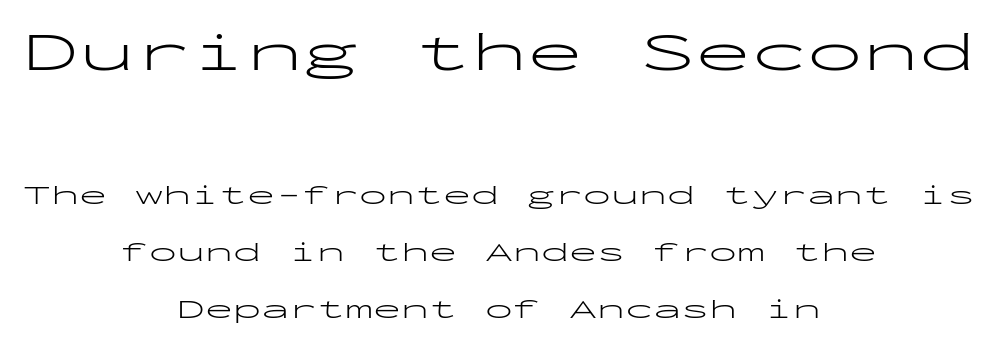
Designer's note — italics off, roman on. The paragraph shown floats in the horizontal middle. The specimen omits any rule beneath the text block's lines. Monospaced: the letters line up in strict vertical columns. Nothing unusual about the tracking: characters are spaced as the font intends.
